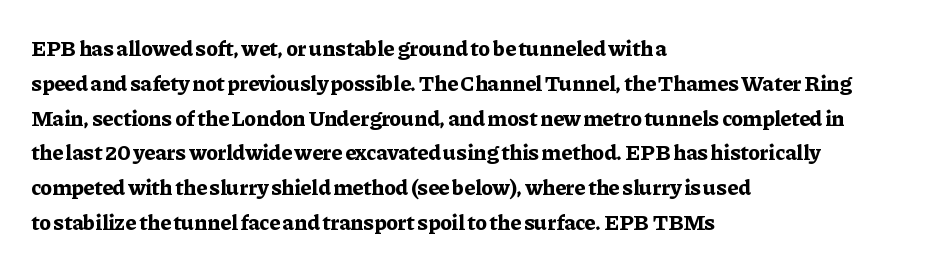
The image shows 22 px bold type, upright; set left-aligned, normal line spacing (1.58x), normal letter spacing, not underlined.
